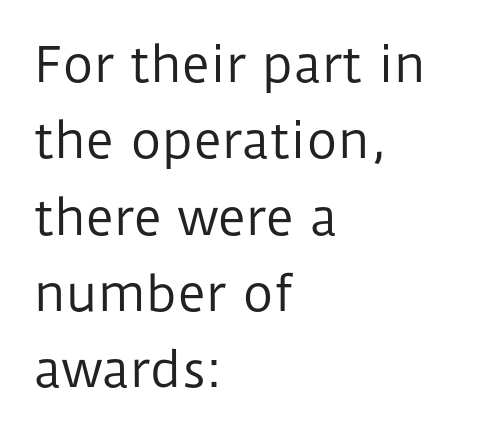
The image shows 48 px regular-weight sans-serif type, upright; set left-aligned, normal line spacing (1.59x), normal letter spacing, not underlined; low stroke contrast and a medium x-height.
